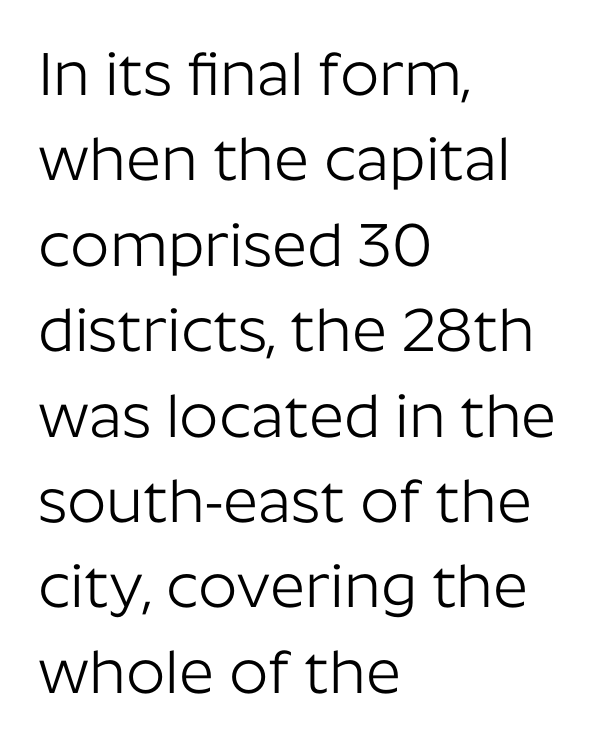
The image shows 61 px light sans-serif type, upright; set left-aligned, normal line spacing (1.4x), normal letter spacing, not underlined; low stroke contrast and a medium x-height.
